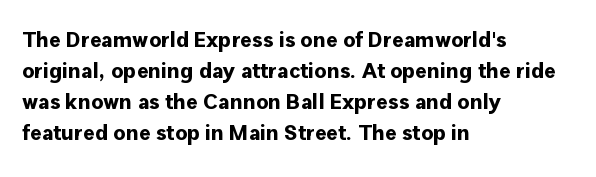
The image shows 22 px bold type, upright; set left-aligned, normal line spacing (1.41x), normal letter spacing, not underlined.
